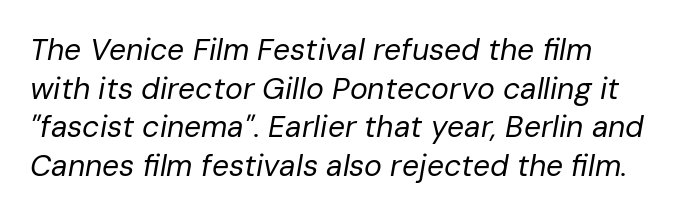
The image shows 30 px regular-weight type, italic (leaning right); set left-aligned, normal line spacing (1.29x), normal letter spacing, not underlined; low stroke contrast and a medium x-height.
